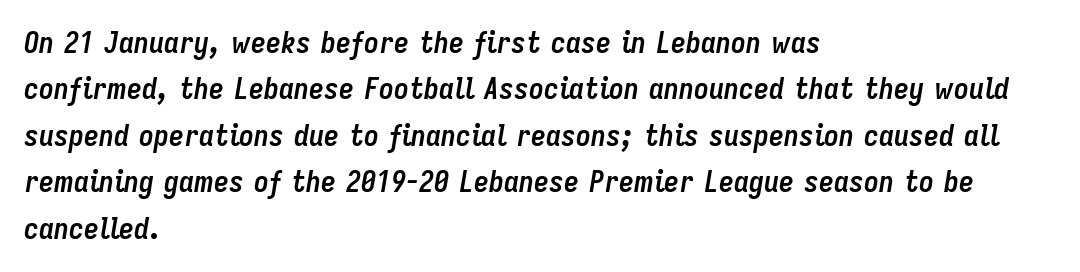
These lines are rendered in a variable-pitch font. Descenders are the only things crossing below the line. Each line starts at the same left margin while the right side varies. The block of text has a typical density, with ordinary space between rows. The gaps between neighbouring characters are ordinary and unremarkable. Quick note: italic.
